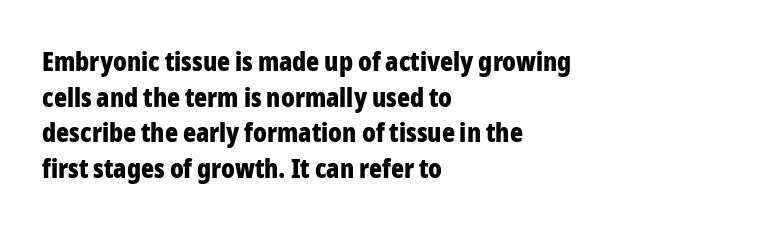
{"italic": "no", "bold": "yes", "underline": "no", "align": "left", "line_spacing": "normal", "line_spacing_ratio": 1.32, "letter_spacing": "normal", "letter_spacing_em": 0.0, "glyph_px": 27}
